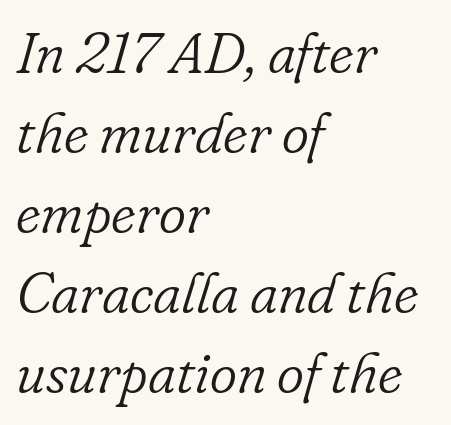
The image shows 58 px light serif type, italic (leaning right); set left-aligned, normal line spacing (1.38x), normal letter spacing, not underlined; low stroke contrast and a small x-height.
